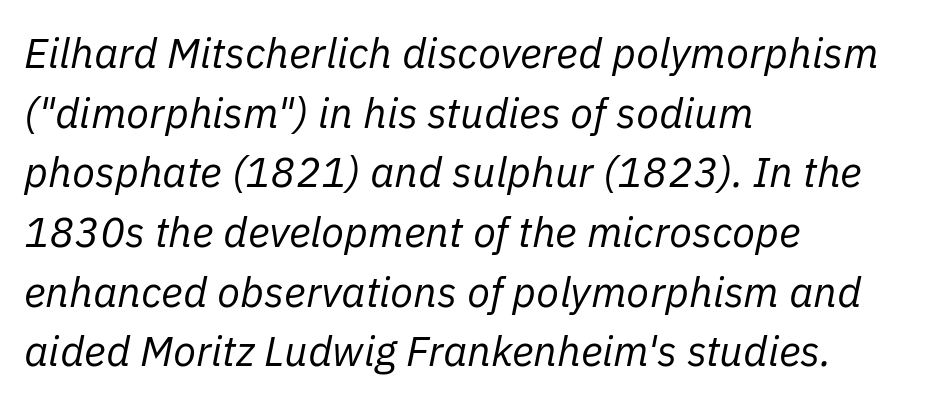
{"italic": "yes", "lean": "right", "slant_degrees": 11, "bold": "no", "weight": "regular", "width": "normal", "stroke_contrast": "low", "x_height": "medium", "monospaced": "no", "underline": "no", "align": "left", "line_spacing": "normal", "line_spacing_ratio": 1.42, "letter_spacing": "normal", "letter_spacing_em": 0.0, "glyph_px": 42}
